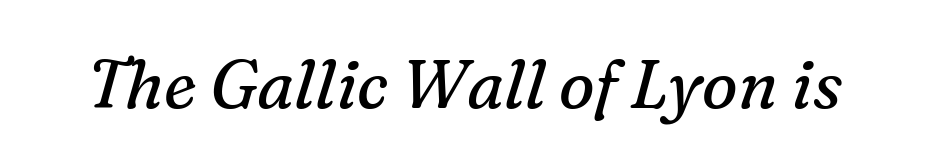
Q: Is the text bold? A: No.
Q: Is the text italic (slanted)? A: Yes, it leans right by about 16 degrees.
Q: Is the typeface a serif or a sans-serif typeface? A: Serif.
Q: Is the text underlined? A: No.
Q: Is the spacing between letters normal or unusually wide? A: Normal.
Q: Width (condensed, normal, or wide)? A: Normal.
Q: Stroke contrast? A: Medium.
Q: x-height? A: Medium.
Q: Monospaced? A: No.
